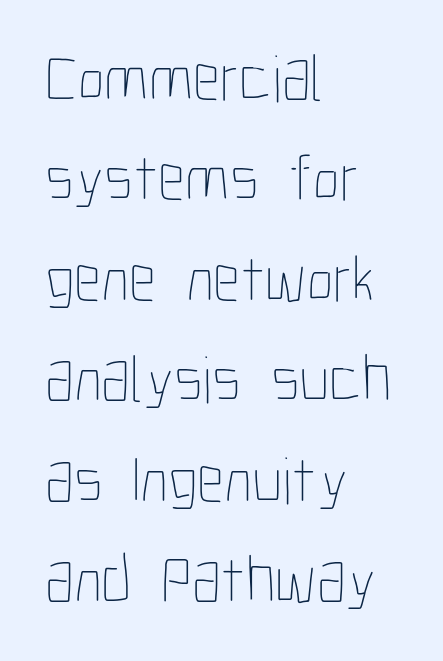
The image shows 67 px thin, condensed type, upright; set left-aligned, normal line spacing (1.5x), normal letter spacing, not underlined; low stroke contrast and a medium x-height.
